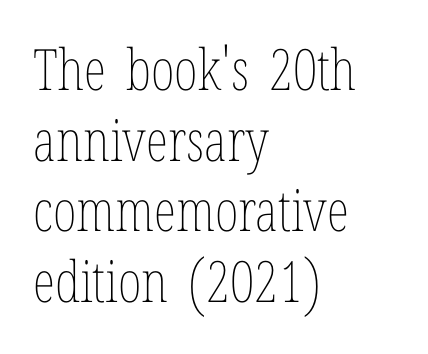
The image shows 57 px thin, condensed type, upright; set left-aligned, line spacing 1.24x, normal letter spacing, not underlined; low stroke contrast and a medium x-height.
